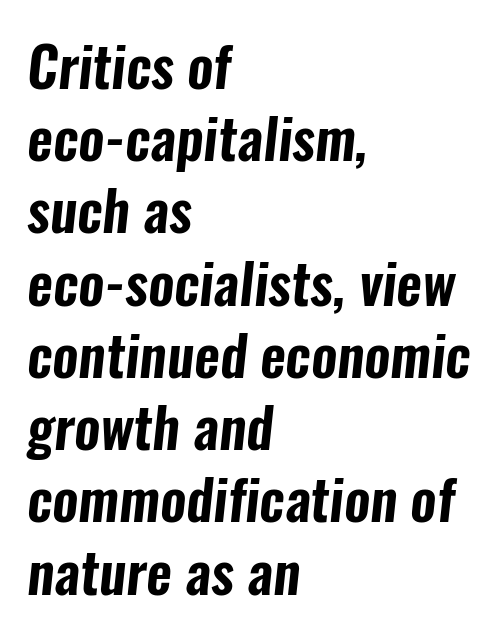
{"serif": "no", "width": "condensed", "stroke_contrast": "low", "x_height": "medium", "monospaced": "no", "underline": "no", "align": "left", "line_spacing": "normal", "line_spacing_ratio": 1.29, "letter_spacing": "normal", "letter_spacing_em": 0.0, "glyph_px": 56}
